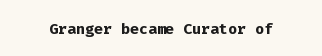
The letterforms sit shoulder to shoulder at normal distance. These lines were composed using upright roman letters. Check the space under the baseline: it is left empty. The sample has been set heavy, in full bold.
